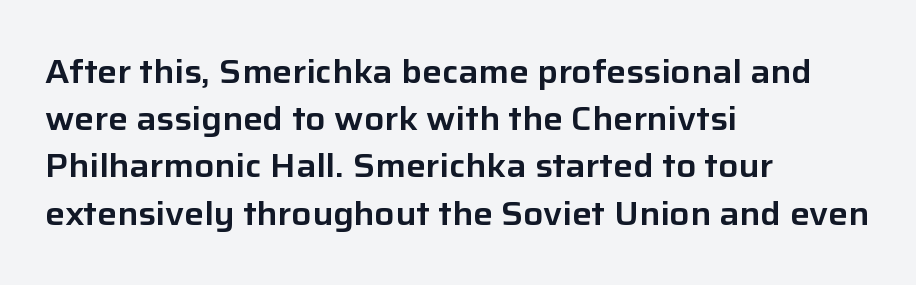
{"serif": "no", "italic": "no", "width": "normal", "stroke_contrast": "low", "x_height": "medium", "monospaced": "no", "underline": "no", "align": "left", "line_spacing": "normal", "line_spacing_ratio": 1.43, "letter_spacing": "normal", "letter_spacing_em": 0.0, "glyph_px": 33}
